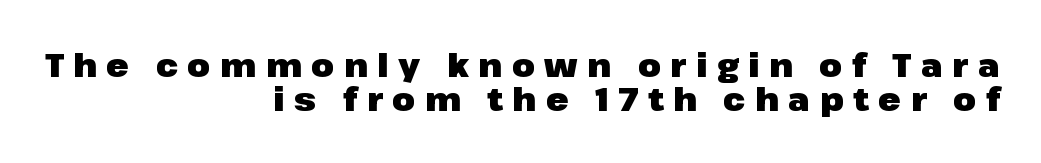
Q: Is the text bold? A: Yes.
Q: Is the text italic (slanted)? A: No, it is upright.
Q: Is the typeface a serif or a sans-serif typeface? A: Sans-serif.
Q: Is the text underlined? A: No.
Q: How is the paragraph aligned? A: Right-aligned.
Q: Is the spacing between letters normal or unusually wide? A: Unusually wide.
Q: Is the spacing between lines tight, normal or loose? A: Tight.
Q: Width (condensed, normal, or wide)? A: Normal.
Q: Stroke contrast? A: Low.
Q: x-height? A: Medium.
Q: Monospaced? A: No.
